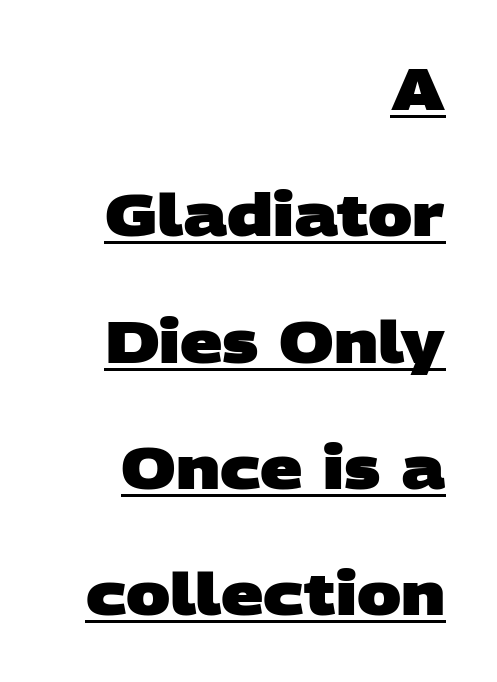
You can tell from the bare stems that sans-serif type was used. Regarding leading, the lines here are spaced well apart. The face used here has the dense, thick strokes of a bold. Varying glyph widths throughout — classic text-font behaviour. A continuous stroke trails under the words, as in a hyperlink.
